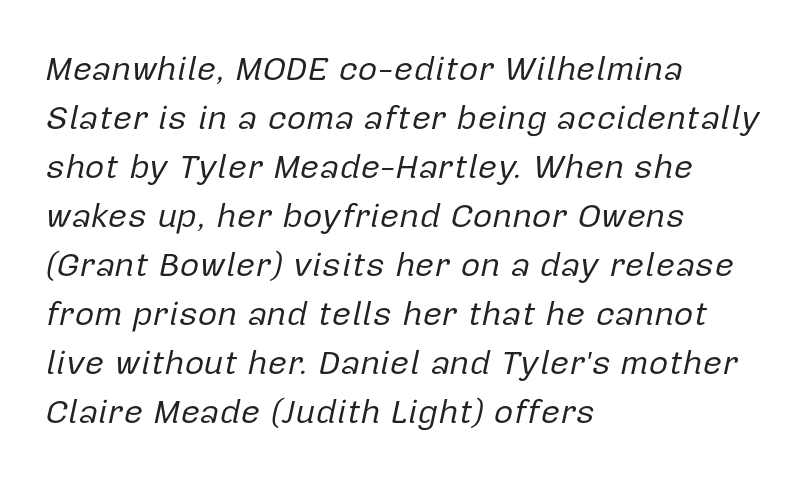
{"italic": "yes", "lean": "right", "slant_degrees": 12, "bold": "no", "weight": "regular", "width": "normal", "stroke_contrast": "low", "x_height": "medium", "monospaced": "no", "underline": "no", "align": "left", "line_spacing": "normal", "line_spacing_ratio": 1.44, "letter_spacing": "normal", "letter_spacing_em": 0.0, "glyph_px": 34}
